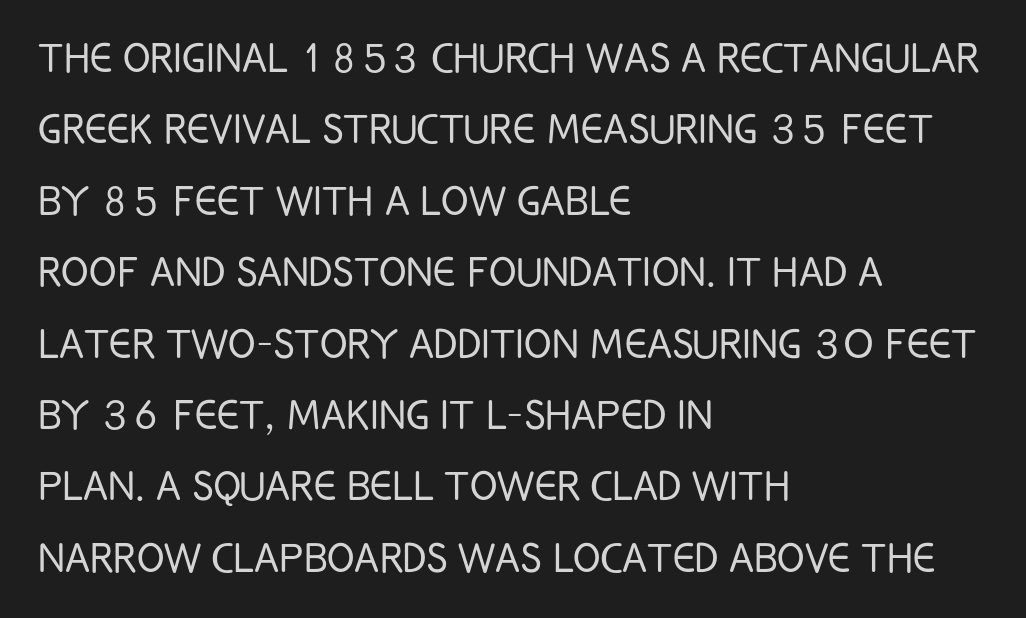
The image shows 51 px light, condensed sans-serif type, upright; set left-aligned, normal line spacing (1.4x), normal letter spacing, not underlined; low stroke contrast and a large x-height.
